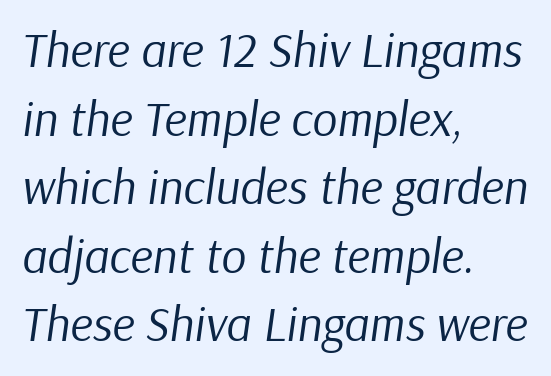
The image shows 49 px regular-weight type, italic (leaning right); set left-aligned, normal line spacing (1.4x), normal letter spacing, not underlined; low stroke contrast and a medium x-height.
